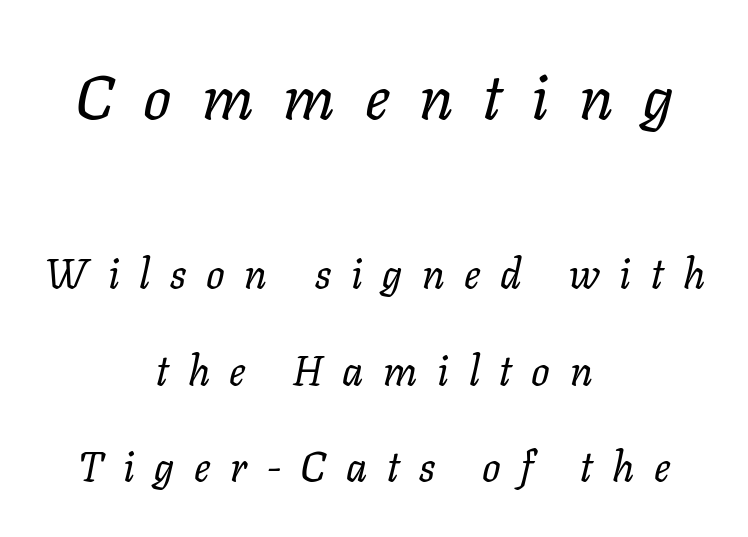
Q: Is the text bold? A: No.
Q: Is the text italic (slanted)? A: Yes, it leans right by about 11 degrees.
Q: Is the text underlined? A: No.
Q: How is the paragraph aligned? A: Centered.
Q: Is the spacing between letters normal or unusually wide? A: Unusually wide.
Q: Is the spacing between lines tight, normal or loose? A: Loose.
Q: Which block of text is set in a larger size, the first (top) or the second (bottom)? A: The first (top) one.
Q: Width (condensed, normal, or wide)? A: Normal.
Q: Stroke contrast? A: Low.
Q: x-height? A: Medium.
Q: Monospaced? A: No.
